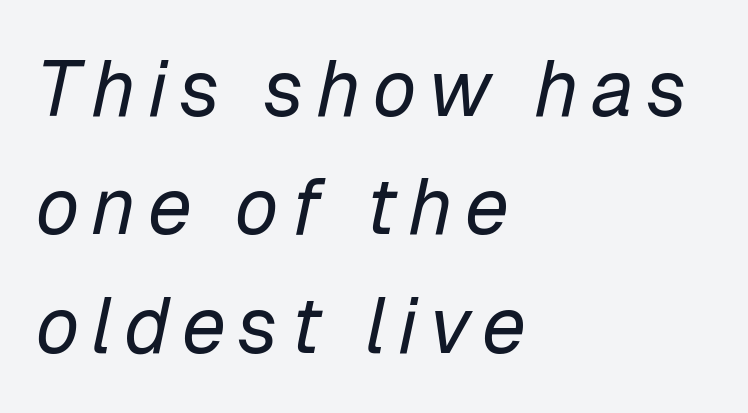
The image shows 79 px regular-weight type, italic (leaning right); set left-aligned, normal line spacing (1.5x), not underlined; low stroke contrast and a medium x-height.
